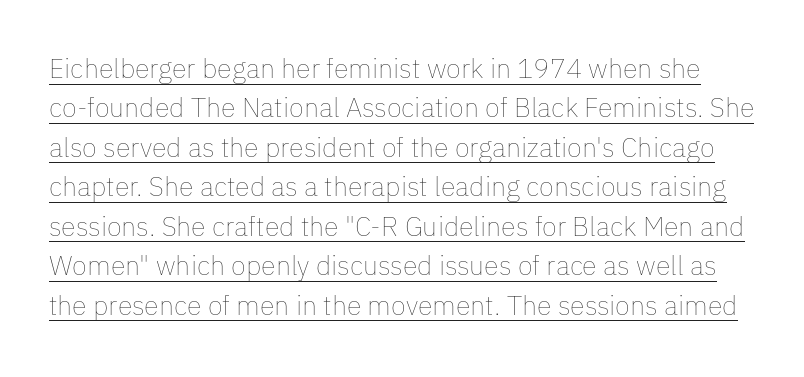
The image shows 27 px text type, upright; set normal line spacing (1.46x), normal letter spacing, underlined.
